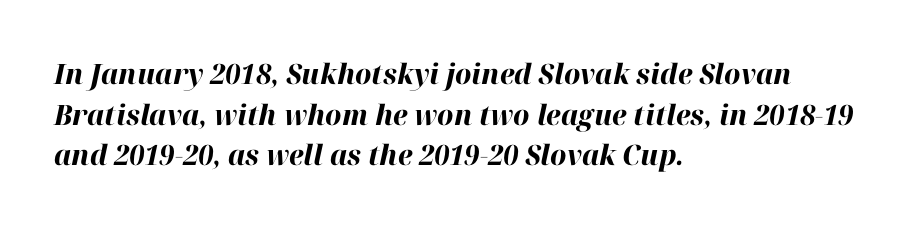
Q: Is the text bold? A: Yes.
Q: Is the text italic (slanted)? A: Yes, it leans right by about 12 degrees.
Q: Is the text underlined? A: No.
Q: How is the paragraph aligned? A: Left-aligned.
Q: Is the spacing between letters normal or unusually wide? A: Normal.
Q: Is the spacing between lines tight, normal or loose? A: Normal.
Q: Width (condensed, normal, or wide)? A: Normal.
Q: Stroke contrast? A: High.
Q: x-height? A: Medium.
Q: Monospaced? A: No.
